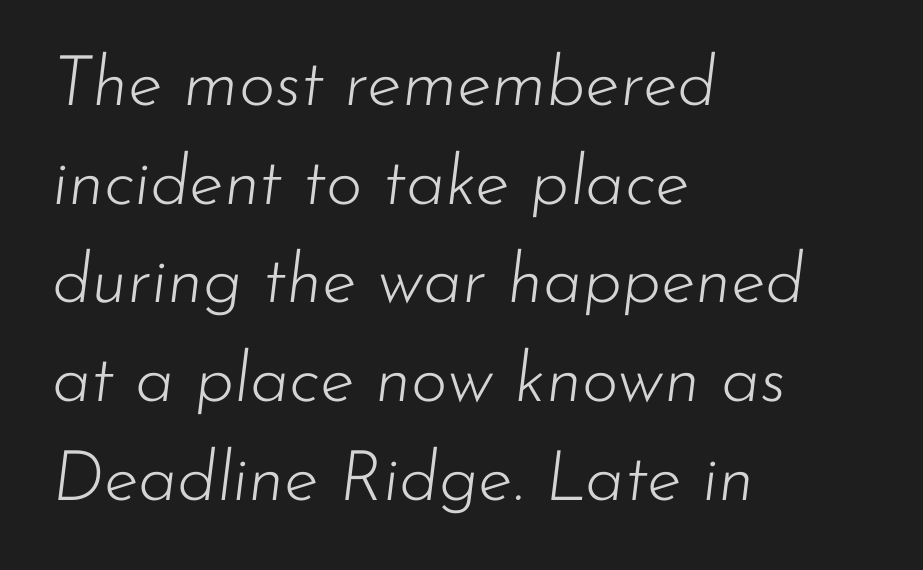
A bare baseline throughout the passage. Every row of glyphs begins at an identical x-position on the left. Look at the tracking — it's just the regular setting, nothing added. Proportional: the letters do not fall into vertical columns. The weight tops out at a normal text grade. Regarding leading, the lines here are spaced in the standard way.
